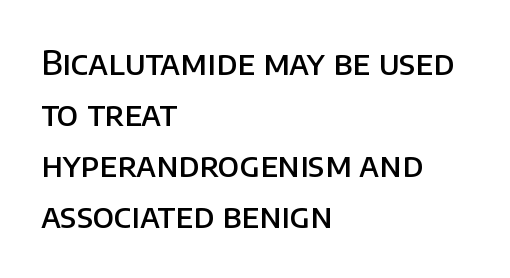
Q: Is the text bold? A: Semi-bold.
Q: Is the text italic (slanted)? A: No, it is upright.
Q: Is the typeface a serif or a sans-serif typeface? A: Sans-serif.
Q: Is the text underlined? A: No.
Q: How is the paragraph aligned? A: Left-aligned.
Q: Is the spacing between letters normal or unusually wide? A: Normal.
Q: Is the spacing between lines tight, normal or loose? A: Normal.
Q: Width (condensed, normal, or wide)? A: Normal.
Q: Stroke contrast? A: Low.
Q: x-height? A: Large.
Q: Monospaced? A: No.
